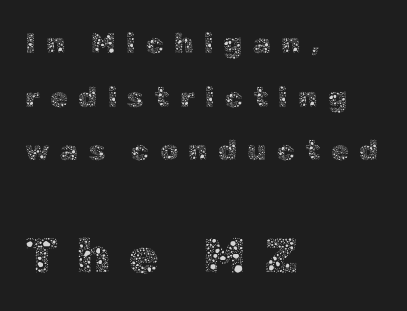
{"italic": "no", "bold": "no", "weight": "thin", "width": "normal", "x_height": "medium", "monospaced": "no", "underline": "no", "align": "left", "line_spacing_ratio": 1.85, "letter_spacing": "wide", "letter_spacing_em": 0.35, "larger_block": "second", "size_ratio": 1.72, "glyph_px": 50}
